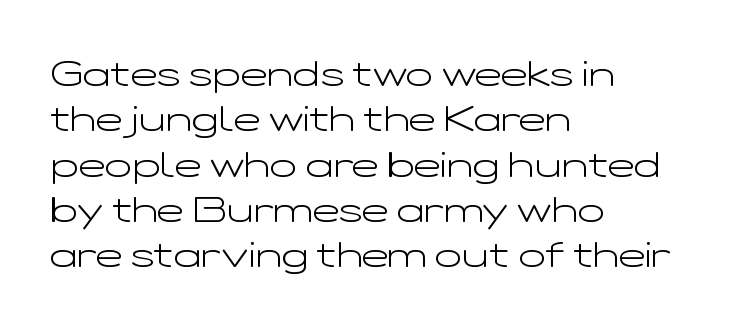
Q: Is the text bold? A: No.
Q: Is the text italic (slanted)? A: No, it is upright.
Q: Is the typeface a serif or a sans-serif typeface? A: Sans-serif.
Q: Is the text underlined? A: No.
Q: How is the paragraph aligned? A: Left-aligned.
Q: Is the spacing between letters normal or unusually wide? A: Normal.
Q: Is the spacing between lines tight, normal or loose? A: Normal.
Q: Width (condensed, normal, or wide)? A: Wide.
Q: Stroke contrast? A: Low.
Q: x-height? A: Medium.
Q: Monospaced? A: No.
